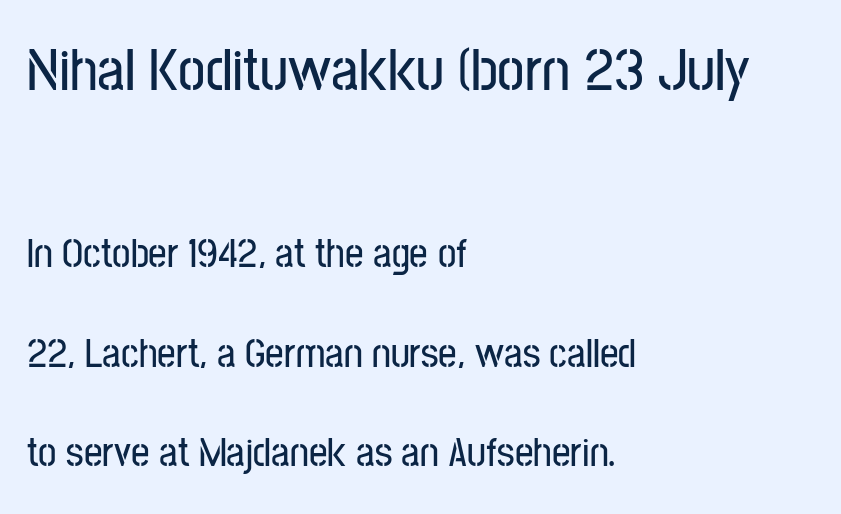
The image shows 61 px condensed sans-serif type, upright; set left-aligned, loose line spacing (2.43x), normal letter spacing, not underlined; the first (top) block is 1.49x larger; low stroke contrast and a medium x-height.
